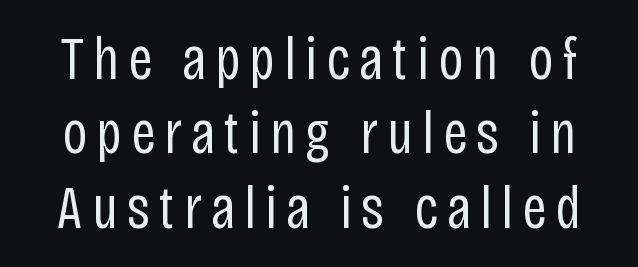
The image shows 61 px regular-weight, condensed sans-serif type, upright; set line spacing 1.22x, not underlined; low stroke contrast and a large x-height.
